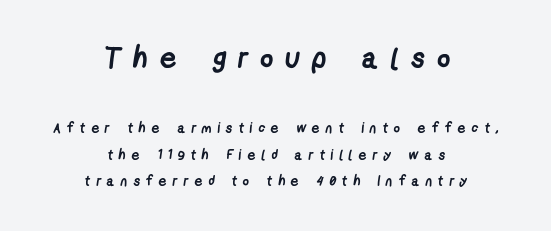
Q: Is the text bold? A: Yes.
Q: Is the typeface a serif or a sans-serif typeface? A: Sans-serif.
Q: Is the text underlined? A: No.
Q: How is the paragraph aligned? A: Centered.
Q: Is the spacing between letters normal or unusually wide? A: Unusually wide.
Q: Which block of text is set in a larger size, the first (top) or the second (bottom)? A: The first (top) one.
Q: Width (condensed, normal, or wide)? A: Condensed.
Q: Stroke contrast? A: Low.
Q: x-height? A: Medium.
Q: Monospaced? A: No.
